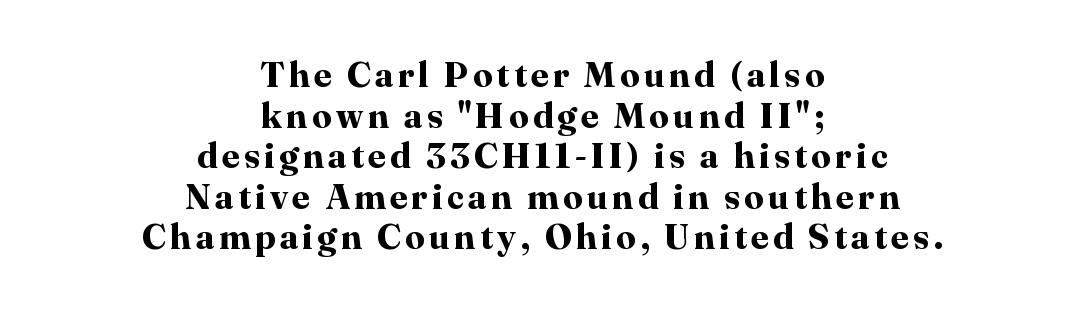
The image shows 35 px bold serif type, upright; set centered, line spacing 1.16x, not underlined; high stroke contrast and a medium x-height.
